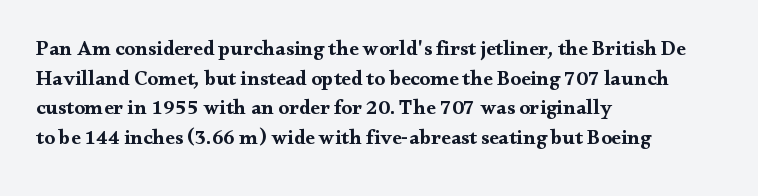
The image shows 21 px bold type, upright; set left-aligned, normal line spacing (1.41x), normal letter spacing, not underlined.
